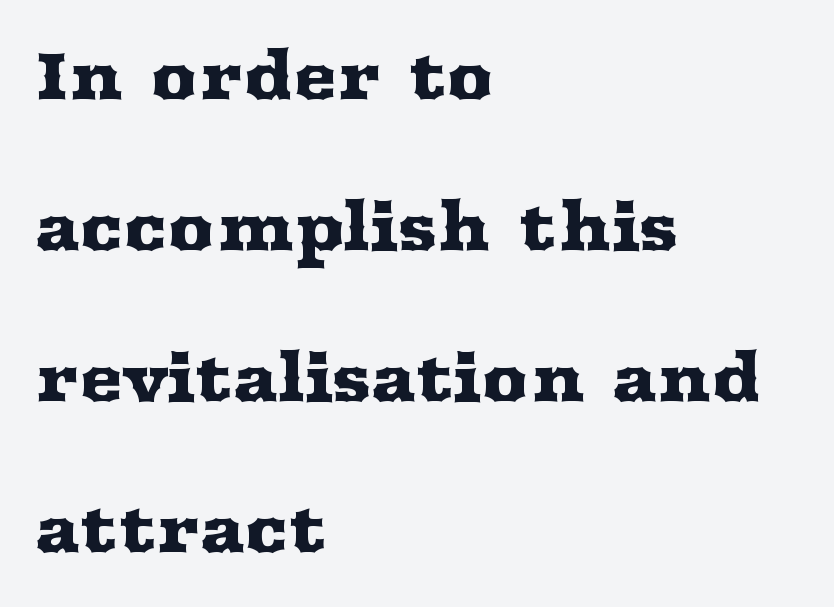
Q: Is the text italic (slanted)? A: No, it is upright.
Q: Is the typeface a serif or a sans-serif typeface? A: Serif.
Q: Is the text underlined? A: No.
Q: How is the paragraph aligned? A: Left-aligned.
Q: Is the spacing between letters normal or unusually wide? A: Normal.
Q: Is the spacing between lines tight, normal or loose? A: Loose.
Q: Width (condensed, normal, or wide)? A: Wide.
Q: Stroke contrast? A: Medium.
Q: x-height? A: Medium.
Q: Monospaced? A: No.
